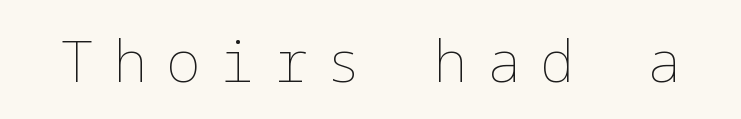
The image shows 58 px thin type, upright; set unusually wide letter spacing (+0.32 em), not underlined; low stroke contrast and a medium x-height.
